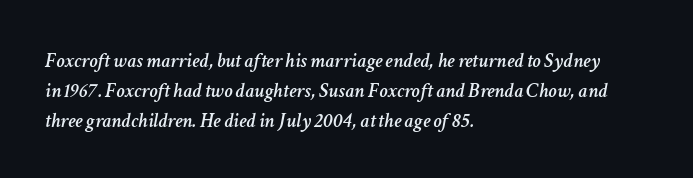
Check under the words: just untouched page. Regular leading. Line beginnings align vertically; line endings do not. These lines were composed using italics.
